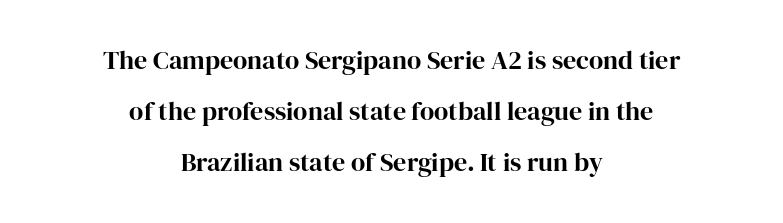
{"italic": "no", "bold": "yes", "underline": "no", "align": "center", "line_spacing": "loose", "line_spacing_ratio": 1.97, "letter_spacing": "normal", "letter_spacing_em": 0.0, "glyph_px": 26}
